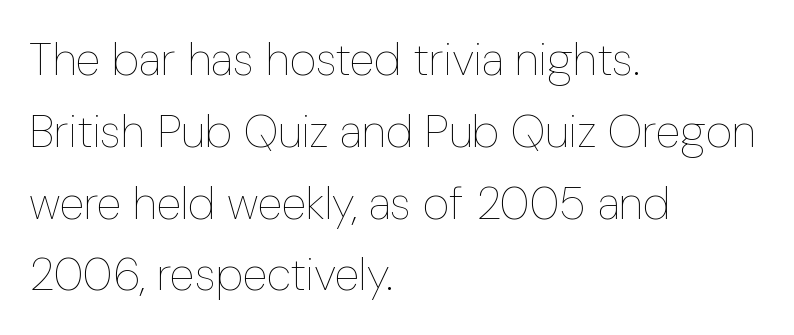
The paragraph has a hard left edge and a soft right edge. Every stem runs plumb, perpendicular to the baseline. Honestly, the letter spacing is just normal — you wouldn't notice it. Any mark beneath the type? The region is blank. Think of a printed novel: that variable character pitch is what you see here.
